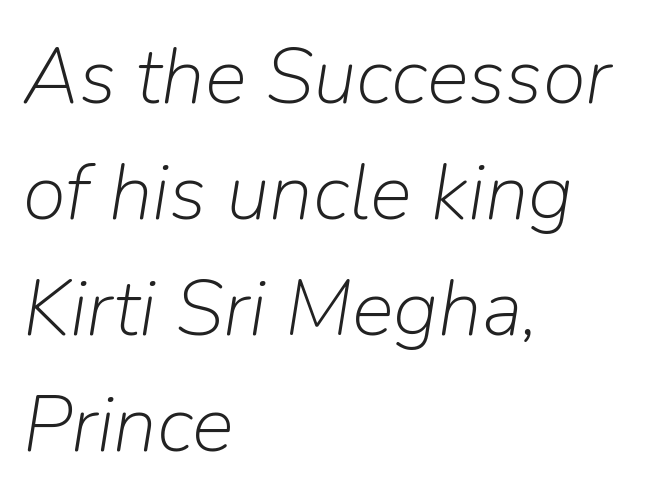
Q: Is the text bold? A: No.
Q: Is the text italic (slanted)? A: Yes, it leans right by about 9 degrees.
Q: Is the text underlined? A: No.
Q: How is the paragraph aligned? A: Left-aligned.
Q: Is the spacing between letters normal or unusually wide? A: Normal.
Q: Is the spacing between lines tight, normal or loose? A: Normal.
Q: Width (condensed, normal, or wide)? A: Normal.
Q: Stroke contrast? A: Low.
Q: x-height? A: Medium.
Q: Monospaced? A: No.
